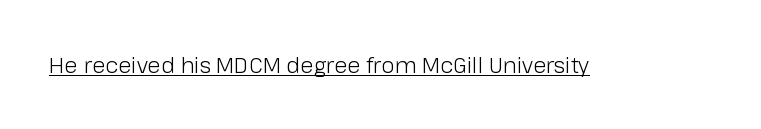
Does a line run under the words? Yes, clearly. Each word holds together tightly as a unit, with standard inter-letter gaps. When letters stand straight like this, we call the style roman or upright. Compared with a typical body face, this is equally light or lighter still.
